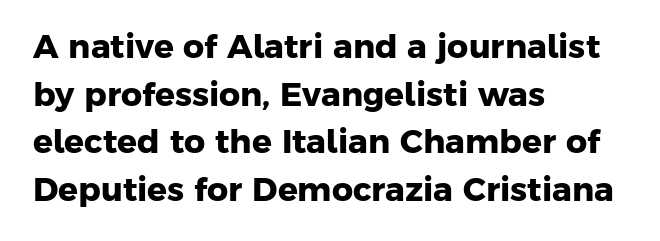
The image shows 33 px heavy sans-serif type; set left-aligned, normal line spacing (1.44x), normal letter spacing, not underlined; low stroke contrast and a medium x-height.
